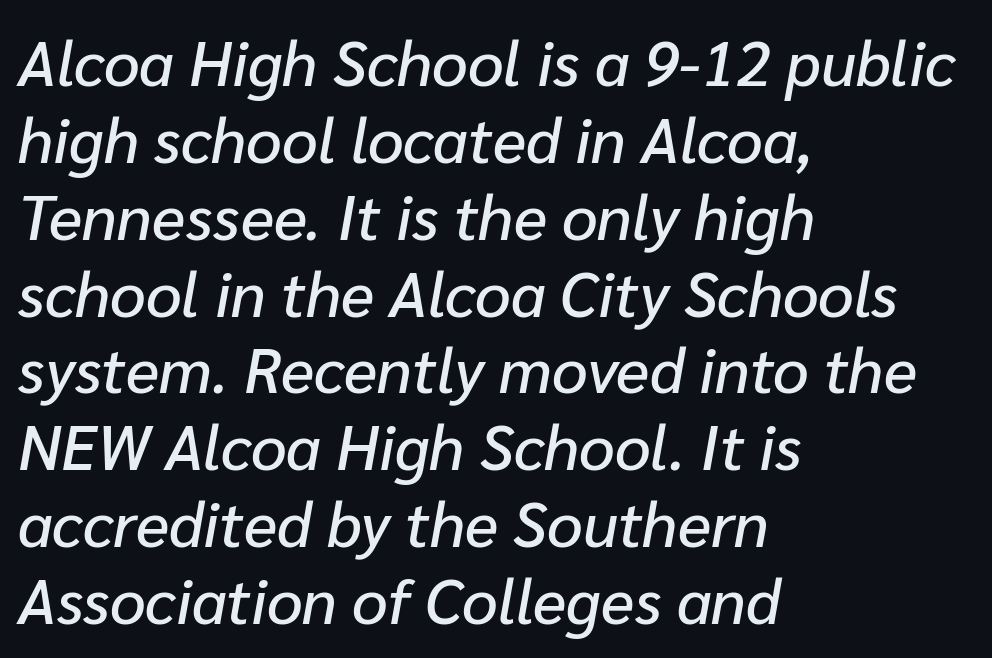
The image shows 63 px text type, italic (leaning right); set left-aligned, line spacing 1.22x, normal letter spacing, not underlined; low stroke contrast and a medium x-height.
